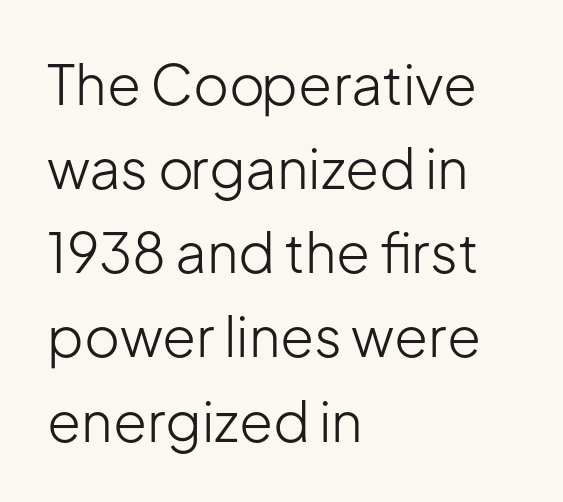
The image shows 55 px light sans-serif type, upright; set left-aligned, normal line spacing (1.53x), normal letter spacing, not underlined; low stroke contrast and a medium x-height.
